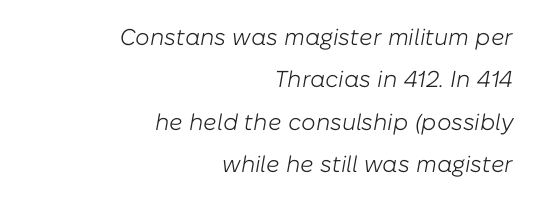
{"italic": "yes", "lean": "right", "slant_degrees": 10, "bold": "no", "underline": "no", "align": "right", "line_spacing_ratio": 1.84, "letter_spacing": "normal", "letter_spacing_em": 0.0, "glyph_px": 23}
